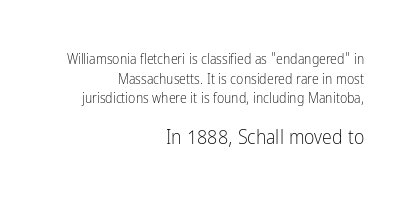
Q: Is the text bold? A: No.
Q: Is the text italic (slanted)? A: No, it is upright.
Q: Is the text underlined? A: No.
Q: How is the paragraph aligned? A: Right-aligned.
Q: Is the spacing between letters normal or unusually wide? A: Normal.
Q: Is the spacing between lines tight, normal or loose? A: Normal.
Q: Which block of text is set in a larger size, the first (top) or the second (bottom)? A: The second (bottom) one.
